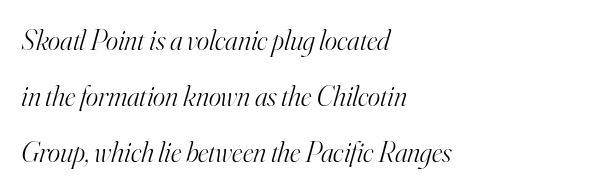
Honestly, the rows look like they've been pulled way apart. It's the slanting kind of type. Looks like regular typesetting: each glyph gets only the width it needs. Caption: multi-line text, flush left, ragged right. The specimen omits any rule beneath the text block's lines.
